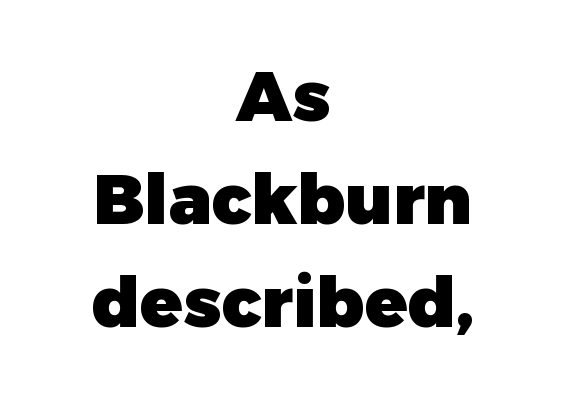
Q: Is the text bold? A: Yes.
Q: Is the text italic (slanted)? A: No, it is upright.
Q: Is the typeface a serif or a sans-serif typeface? A: Sans-serif.
Q: Is the text underlined? A: No.
Q: How is the paragraph aligned? A: Centered.
Q: Is the spacing between letters normal or unusually wide? A: Normal.
Q: Is the spacing between lines tight, normal or loose? A: Normal.
Q: Width (condensed, normal, or wide)? A: Normal.
Q: Stroke contrast? A: Low.
Q: x-height? A: Medium.
Q: Monospaced? A: No.
